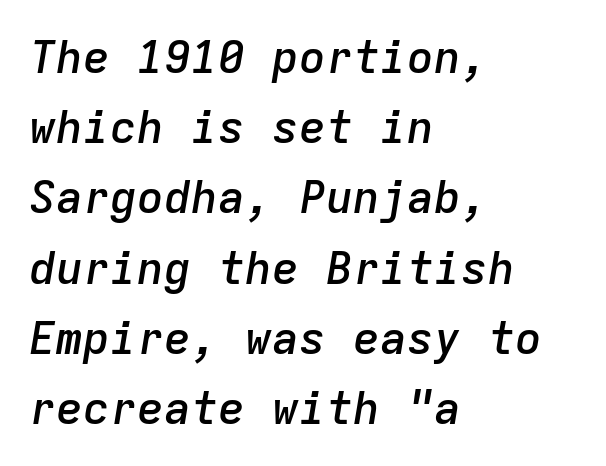
Bare-footed words on every line. Every character here occupies the same horizontal width, giving the sample a typewriter-like rhythm. Is there much room between lines? A standard amount, neither cramped nor airy. Does extra space separate the letters? No, they use regular spacing. Where is the straight margin? On the left. These lines carry some extra weight — a demibold, not a full bold.
